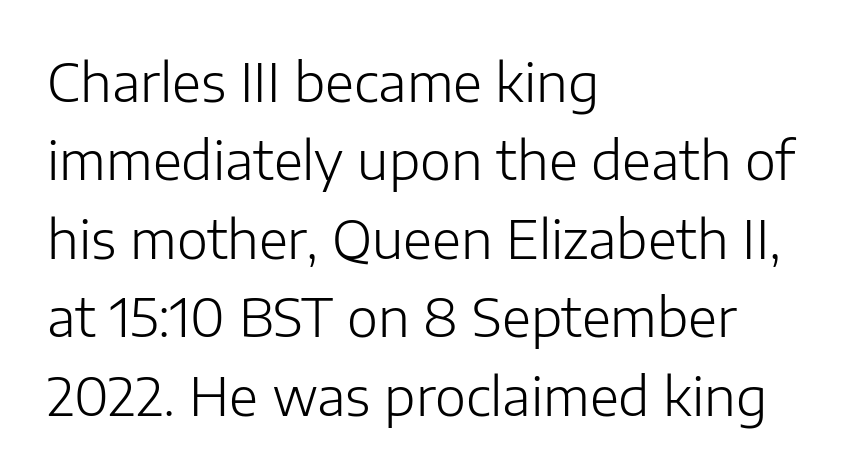
The rendering uses a moderate line-height, typical for paragraphs. Honestly, the letter spacing is just normal — you wouldn't notice it. The space beneath each line is pristine and unruled. The lines are quadded left.
